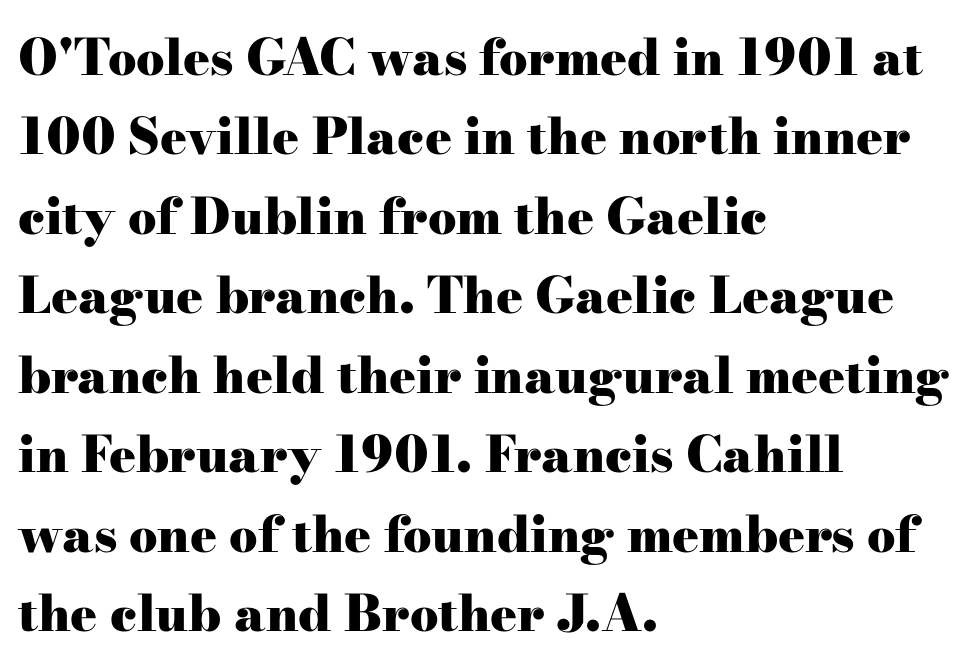
The image shows 50 px heavy, wide serif type, upright; set left-aligned, normal line spacing (1.59x), normal letter spacing, not underlined; high stroke contrast and a small x-height.
